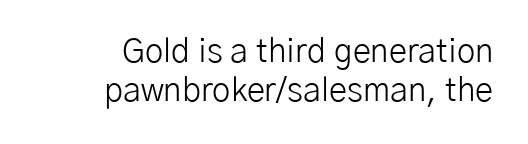
The image shows 33 px light sans-serif type, upright; set right-aligned, line spacing 1.19x, normal letter spacing, not underlined; low stroke contrast and a medium x-height.
